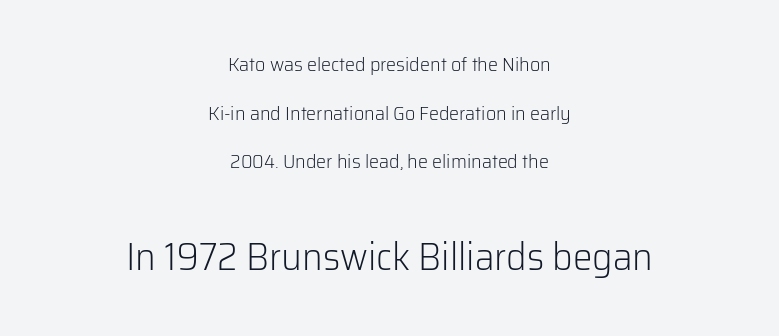
The image shows 39 px light sans-serif type, upright; set centered, loose line spacing (2.43x), normal letter spacing, not underlined; the second (bottom) block is 1.95x larger; low stroke contrast and a medium x-height.
